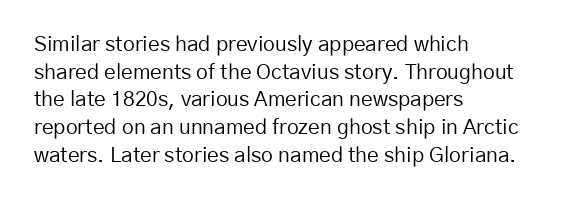
Q: Is the text bold? A: No.
Q: Is the text italic (slanted)? A: No, it is upright.
Q: Is the text underlined? A: No.
Q: How is the paragraph aligned? A: Left-aligned.
Q: Is the spacing between letters normal or unusually wide? A: Normal.
Q: Is the spacing between lines tight, normal or loose? A: Normal.
